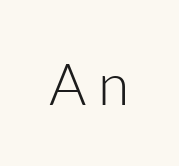
Q: Is the text bold? A: No.
Q: Is the text italic (slanted)? A: No, it is upright.
Q: Is the typeface a serif or a sans-serif typeface? A: Sans-serif.
Q: Is the text underlined? A: No.
Q: Is the spacing between letters normal or unusually wide? A: Unusually wide.
Q: Width (condensed, normal, or wide)? A: Normal.
Q: Stroke contrast? A: Low.
Q: x-height? A: Medium.
Q: Monospaced? A: No.
